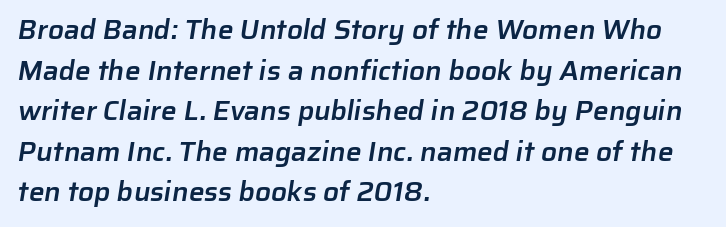
{"serif": "no", "bold": "semi", "weight": "semibold", "width": "normal", "stroke_contrast": "low", "x_height": "medium", "monospaced": "no", "underline": "no", "align": "left", "line_spacing": "normal", "line_spacing_ratio": 1.45, "letter_spacing": "normal", "letter_spacing_em": 0.0, "glyph_px": 28}
